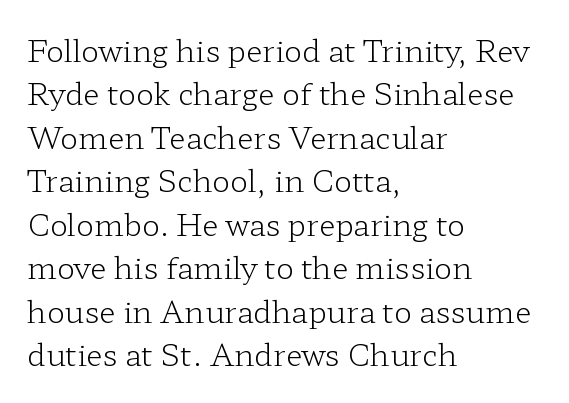
The image shows 30 px light, wide serif type, upright; set left-aligned, normal line spacing (1.45x), normal letter spacing, not underlined; low stroke contrast and a medium x-height.
